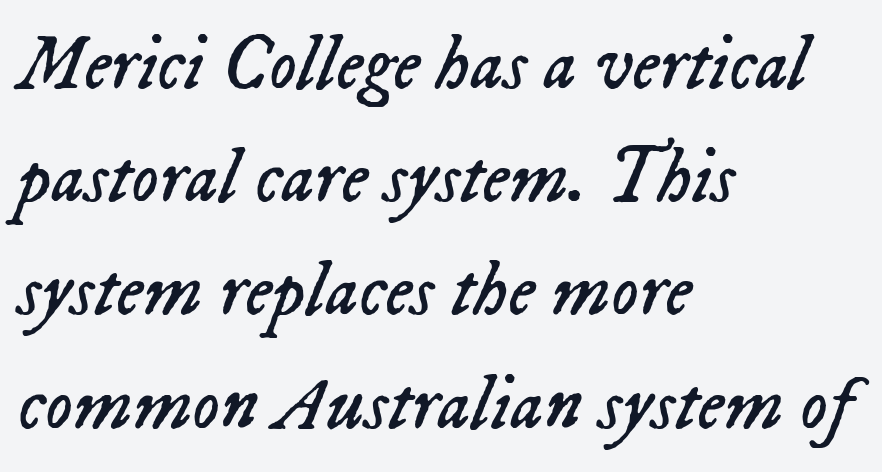
{"italic": "yes", "lean": "right", "slant_degrees": 23, "bold": "no", "weight": "regular", "width": "normal", "stroke_contrast": "low", "x_height": "medium", "monospaced": "no", "underline": "no", "align": "left", "line_spacing": "normal", "line_spacing_ratio": 1.49, "letter_spacing": "normal", "letter_spacing_em": 0.0, "glyph_px": 76}
